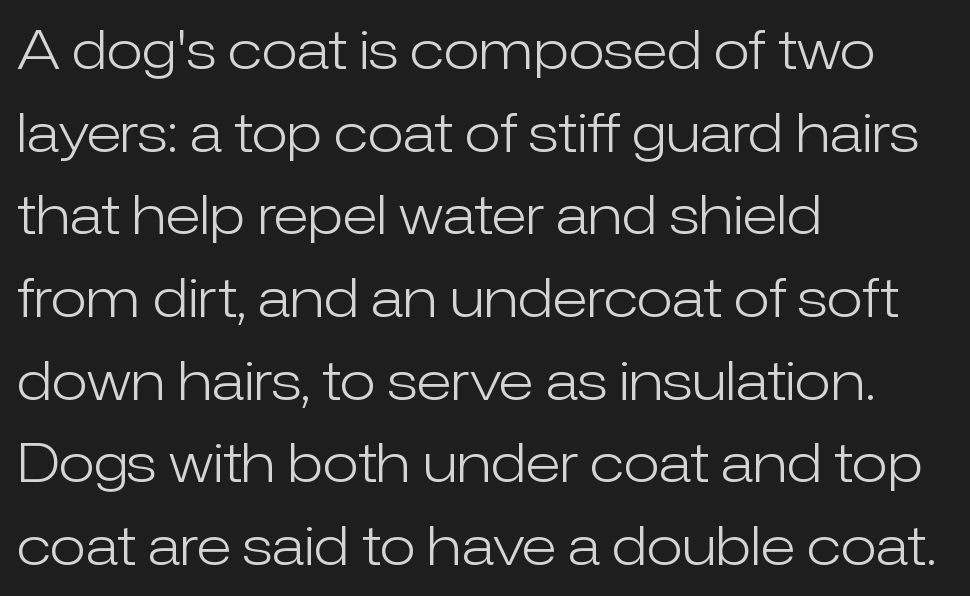
The typeface chosen for these lines omits serifs. The gaps between neighbouring characters are ordinary and unremarkable. The rendering anchors every line to the left-hand side. The glyphs are unaccompanied by any horizontal stroke below them. Whoever set this chose a conventional vertical rhythm. Italic? Not at all — the glyphs are vertical.
